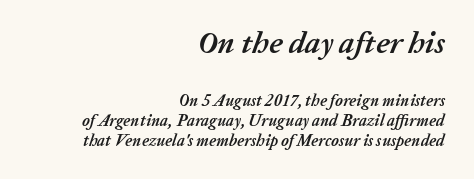
Q: Is the text bold? A: Yes.
Q: Is the text italic (slanted)? A: Yes, it leans right by about 20 degrees.
Q: Is the text underlined? A: No.
Q: How is the paragraph aligned? A: Right-aligned.
Q: Is the spacing between letters normal or unusually wide? A: Normal.
Q: Is the spacing between lines tight, normal or loose? A: Normal.
Q: Which block of text is set in a larger size, the first (top) or the second (bottom)? A: The first (top) one.
Q: Width (condensed, normal, or wide)? A: Normal.
Q: Stroke contrast? A: Low.
Q: x-height? A: Medium.
Q: Monospaced? A: No.
